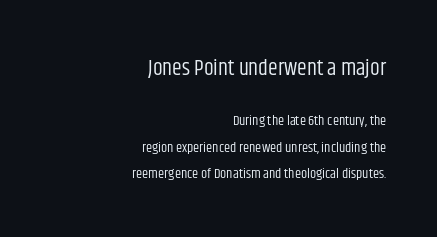
Q: Is the text bold? A: No.
Q: Is the text italic (slanted)? A: No, it is upright.
Q: Is the text underlined? A: No.
Q: How is the paragraph aligned? A: Right-aligned.
Q: Is the spacing between letters normal or unusually wide? A: Normal.
Q: Which block of text is set in a larger size, the first (top) or the second (bottom)? A: The first (top) one.
